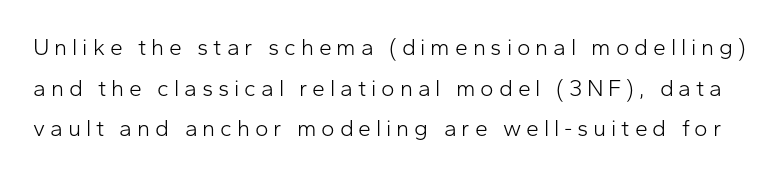
{"italic": "no", "bold": "no", "underline": "no", "line_spacing_ratio": 1.77, "letter_spacing": "wide", "letter_spacing_em": 0.21, "glyph_px": 23}
